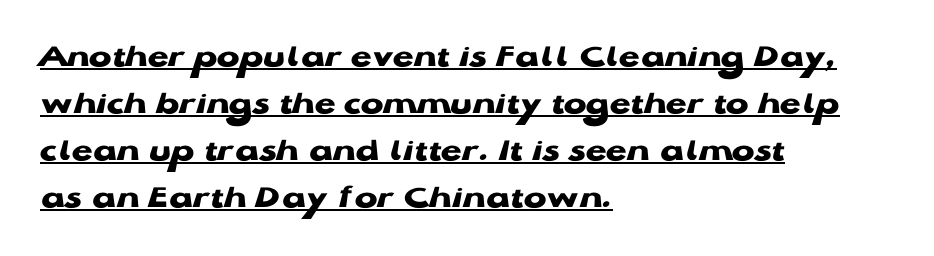
No italicization has been applied; the sample stays upright. The rendering uses a bold face; every stroke is thick and dark. This sample keeps an unexceptional amount of space between lines. The typesetter has applied underlining to the passage shown.
